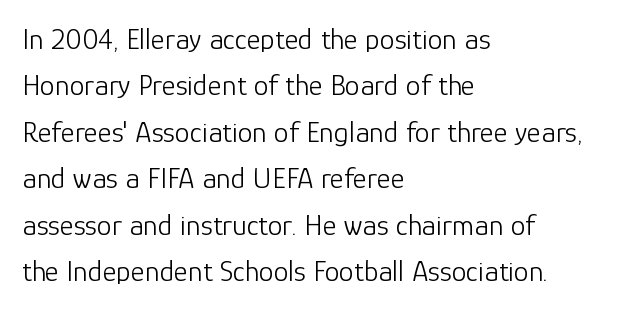
The image shows 30 px light sans-serif type, upright; set left-aligned, normal line spacing (1.55x), normal letter spacing, not underlined; low stroke contrast and a medium x-height.
